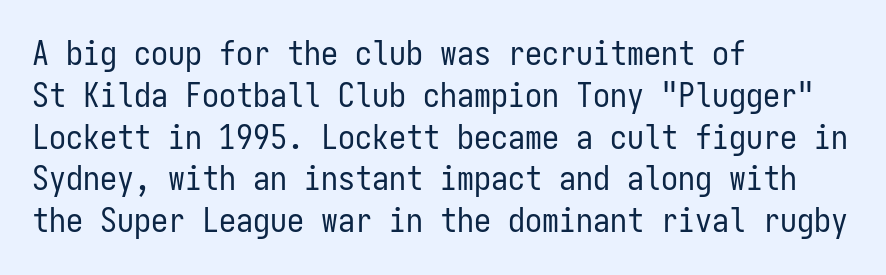
{"serif": "no", "italic": "no", "bold": "no", "weight": "regular", "width": "condensed", "stroke_contrast": "low", "x_height": "medium", "monospaced": "yes", "underline": "no", "align": "left", "line_spacing_ratio": 1.23, "letter_spacing": "normal", "letter_spacing_em": 0.0, "glyph_px": 34}
